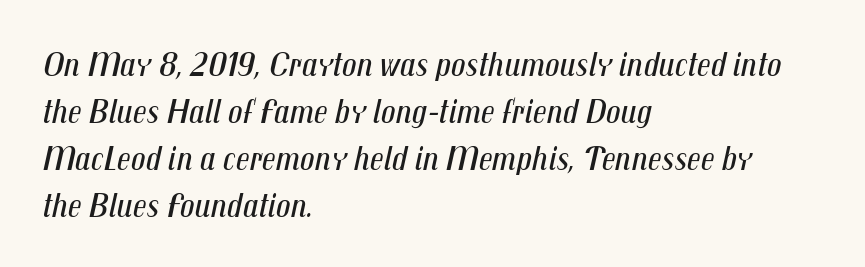
Q: Is the text bold? A: No.
Q: Is the text italic (slanted)? A: Yes, it leans right by about 12 degrees.
Q: Is the text underlined? A: No.
Q: How is the paragraph aligned? A: Left-aligned.
Q: Is the spacing between letters normal or unusually wide? A: Normal.
Q: Is the spacing between lines tight, normal or loose? A: Normal.
Q: Width (condensed, normal, or wide)? A: Condensed.
Q: Stroke contrast? A: Medium.
Q: x-height? A: Medium.
Q: Monospaced? A: No.
